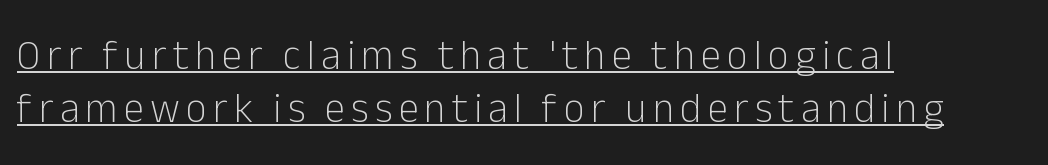
Q: Is the text bold? A: No.
Q: Is the text italic (slanted)? A: No, it is upright.
Q: Is the typeface a serif or a sans-serif typeface? A: Sans-serif.
Q: Is the text underlined? A: Yes.
Q: How is the paragraph aligned? A: Left-aligned.
Q: Is the spacing between lines tight, normal or loose? A: Normal.
Q: Width (condensed, normal, or wide)? A: Normal.
Q: Stroke contrast? A: Low.
Q: x-height? A: Medium.
Q: Monospaced? A: No.
